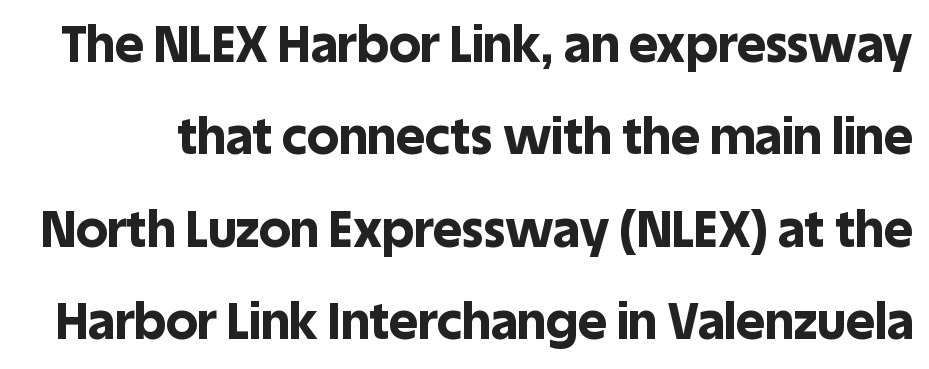
{"serif": "no", "italic": "no", "bold": "yes", "weight": "bold", "width": "normal", "x_height": "large", "monospaced": "no", "underline": "no", "line_spacing_ratio": 1.85, "letter_spacing": "normal", "letter_spacing_em": 0.0, "glyph_px": 50}
